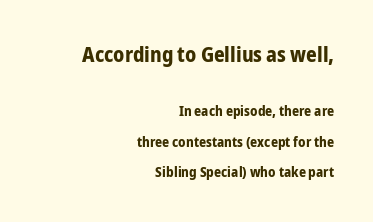
The tracking reads as untouched default to a designer's eye. These words are printed bold, with thick strokes throughout. Note: larger setting up top, smaller setting below. The space between consecutive lines is lavish. Rendered with straight, roman letterforms.
